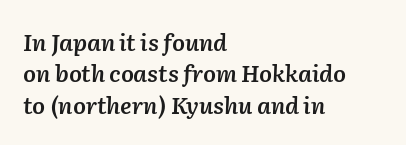
The image shows 23 px text type, italic (leaning right); set left-aligned, normal line spacing (1.36x), normal letter spacing, not underlined.
